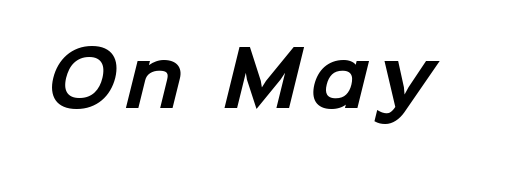
The image shows 75 px bold sans-serif type; set not underlined; low stroke contrast and a medium x-height.
